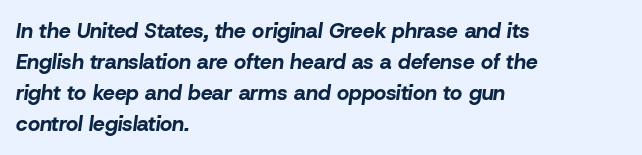
The image shows 21 px bold type, italic (leaning right); set left-aligned, normal line spacing (1.48x), normal letter spacing, not underlined.
